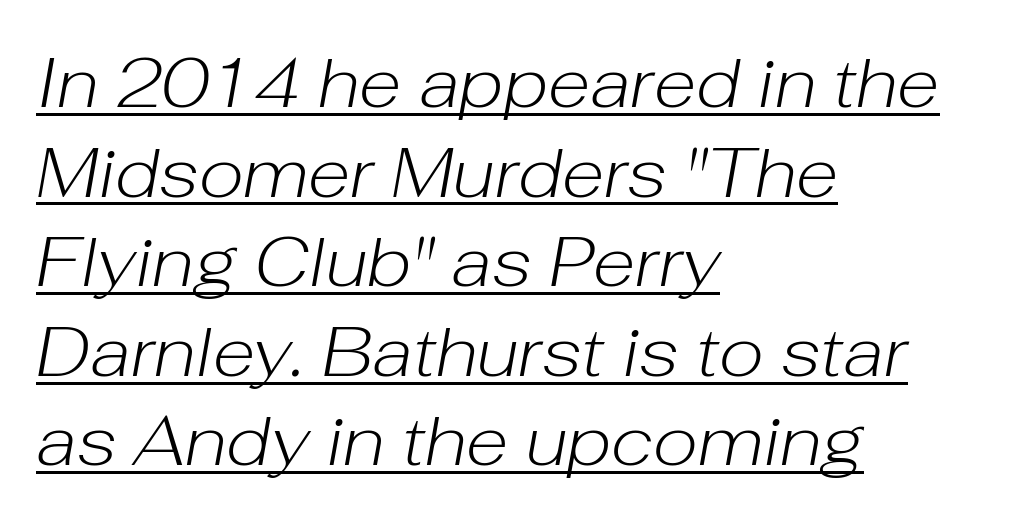
Each letter keeps its own natural width here, so spacing adapts to shape. Stem width sits at or under what a default text font uses. A classic flush-left, rag-right setting is used for this passage. Rendered with sloped, italic letterforms.
